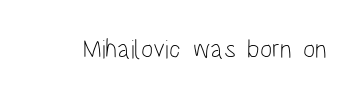
{"italic": "no", "bold": "no", "underline": "no", "letter_spacing": "normal", "letter_spacing_em": 0.0, "glyph_px": 26}
